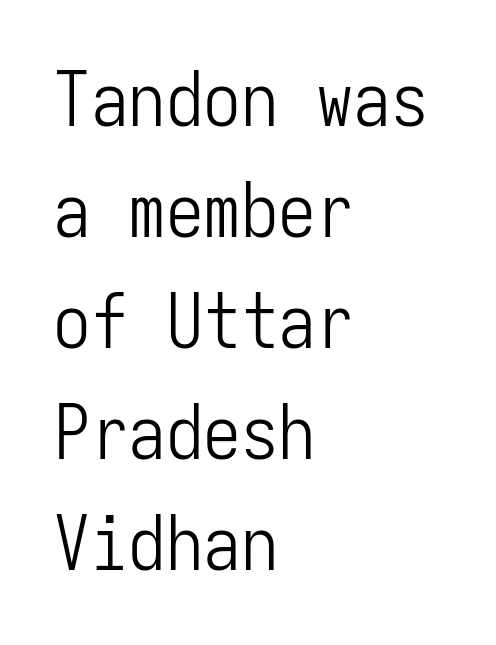
The image shows 75 px light, condensed sans-serif type, upright, monospaced; set left-aligned, normal line spacing (1.48x), normal letter spacing, not underlined; low stroke contrast and a medium x-height.
